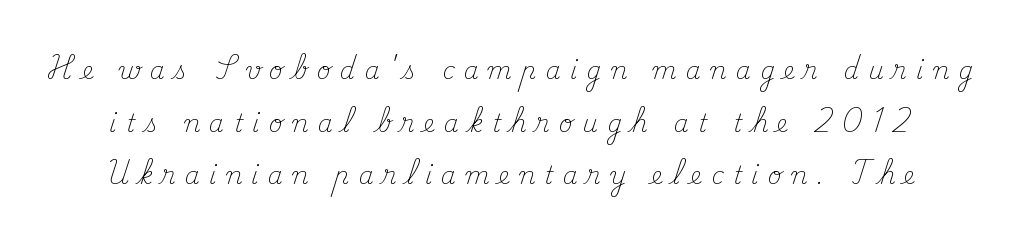
The typeface has the unassuming heft of standard copy or less. The strip under each line holds only bare page. You could fit nearly another row in the gap between these rows.
